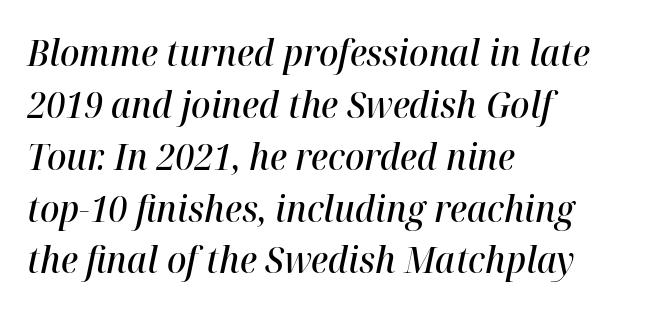
{"italic": "yes", "lean": "right", "slant_degrees": 12, "bold": "semi", "weight": "semibold", "width": "normal", "stroke_contrast": "high", "x_height": "medium", "monospaced": "no", "underline": "no", "align": "left", "line_spacing": "normal", "line_spacing_ratio": 1.44, "letter_spacing": "normal", "letter_spacing_em": 0.0, "glyph_px": 36}
